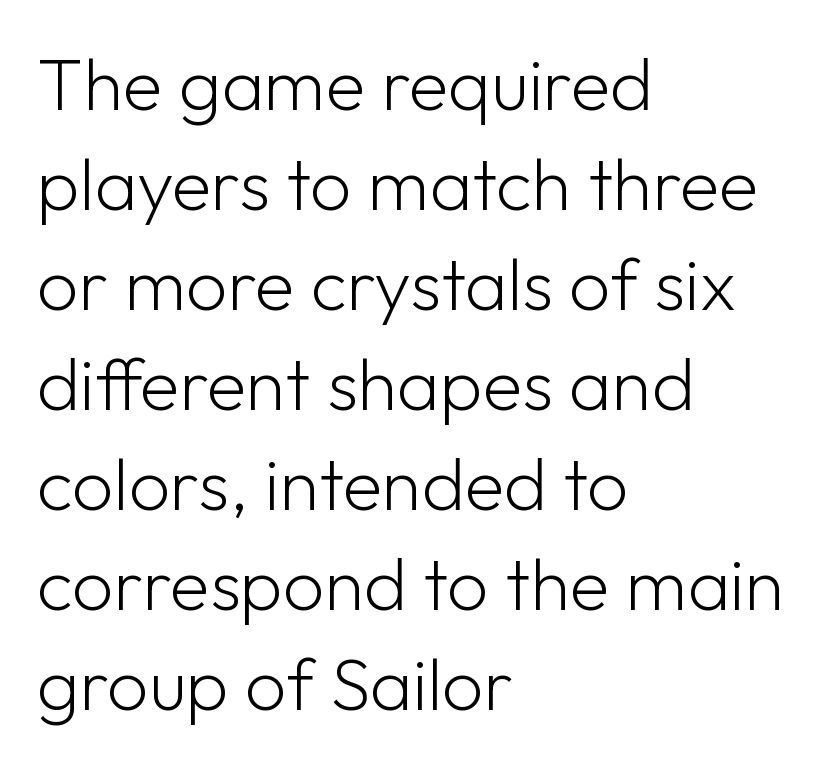
Q: Is the text bold? A: No.
Q: Is the text italic (slanted)? A: No, it is upright.
Q: Is the typeface a serif or a sans-serif typeface? A: Sans-serif.
Q: Is the text underlined? A: No.
Q: How is the paragraph aligned? A: Left-aligned.
Q: Is the spacing between letters normal or unusually wide? A: Normal.
Q: Is the spacing between lines tight, normal or loose? A: Normal.
Q: Width (condensed, normal, or wide)? A: Normal.
Q: Stroke contrast? A: Low.
Q: x-height? A: Medium.
Q: Monospaced? A: No.
